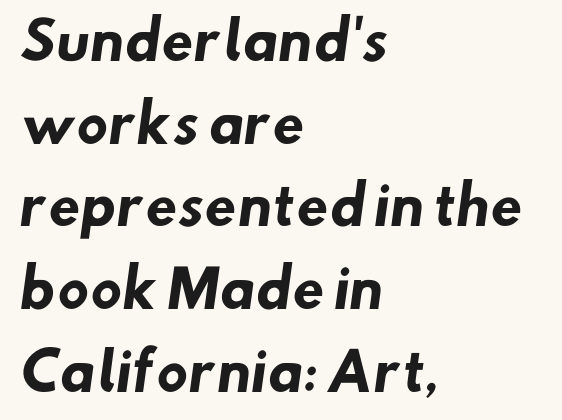
The image shows 52 px heavy sans-serif type; set left-aligned, normal line spacing (1.59x), normal letter spacing, not underlined; low stroke contrast and a small x-height.
